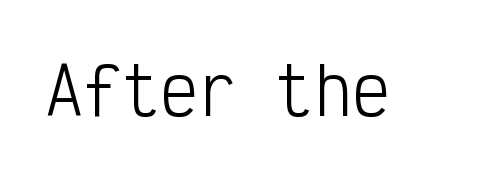
{"serif": "no", "italic": "no", "bold": "no", "weight": "light", "width": "condensed", "stroke_contrast": "low", "x_height": "medium", "monospaced": "yes", "underline": "no", "letter_spacing": "normal", "letter_spacing_em": 0.0, "glyph_px": 64}
